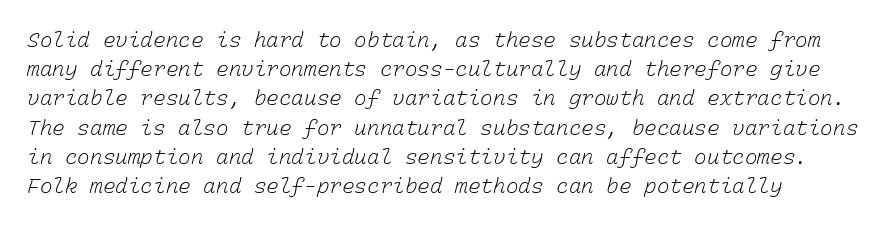
The image shows 21 px text type; set normal line spacing (1.39x), normal letter spacing, not underlined.
